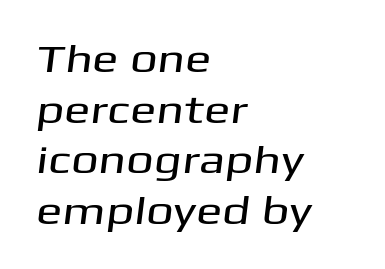
The image shows 39 px wide sans-serif type; set left-aligned, normal line spacing (1.3x), normal letter spacing, not underlined; medium stroke contrast and a medium x-height.
